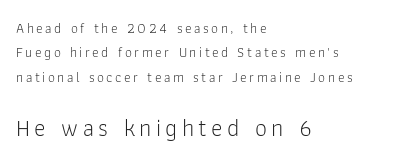
Q: Is the text bold? A: No.
Q: Is the text italic (slanted)? A: No, it is upright.
Q: Is the text underlined? A: No.
Q: How is the paragraph aligned? A: Left-aligned.
Q: Which block of text is set in a larger size, the first (top) or the second (bottom)? A: The second (bottom) one.
